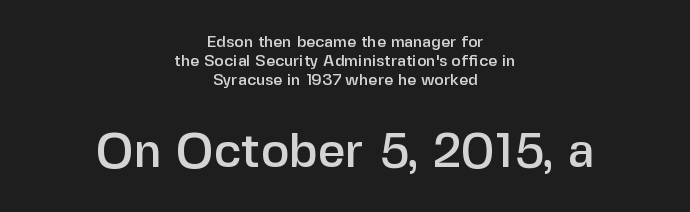
{"serif": "no", "italic": "no", "width": "normal", "stroke_contrast": "low", "x_height": "medium", "monospaced": "no", "underline": "no", "align": "center", "line_spacing_ratio": 1.19, "letter_spacing": "normal", "letter_spacing_em": 0.0, "larger_block": "second", "size_ratio": 3.0, "glyph_px": 48}
